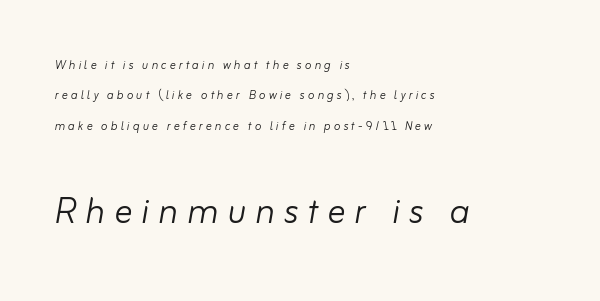
Q: Is the text bold? A: No.
Q: Is the text italic (slanted)? A: Yes, it leans right by about 10 degrees.
Q: Is the text underlined? A: No.
Q: How is the paragraph aligned? A: Left-aligned.
Q: Is the spacing between letters normal or unusually wide? A: Unusually wide.
Q: Is the spacing between lines tight, normal or loose? A: Loose.
Q: Which block of text is set in a larger size, the first (top) or the second (bottom)? A: The second (bottom) one.
Q: Width (condensed, normal, or wide)? A: Normal.
Q: Stroke contrast? A: Low.
Q: x-height? A: Small.
Q: Monospaced? A: No.
